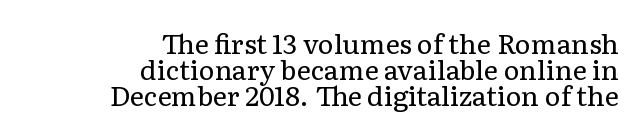
The image shows 27 px text type, upright; set right-aligned, tight line spacing (0.97x), normal letter spacing, not underlined.
